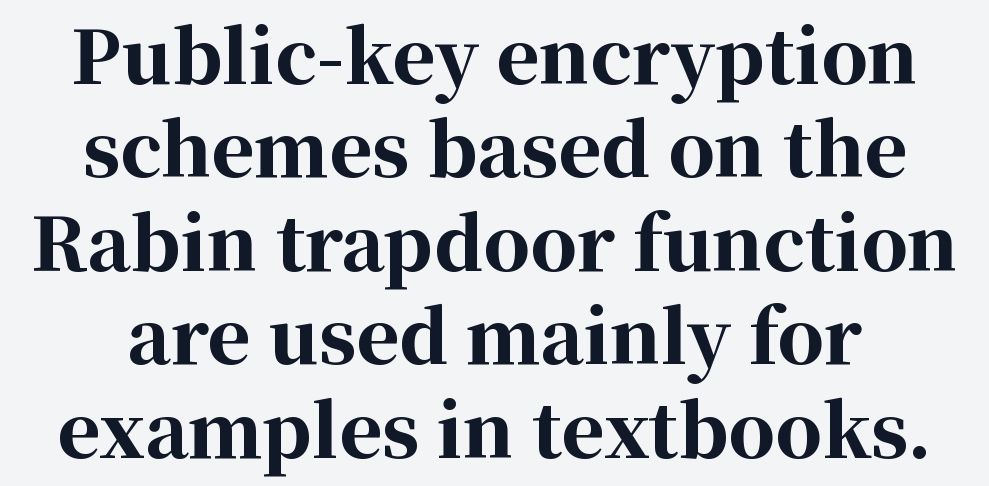
The image shows 73 px bold serif type, upright; set normal line spacing (1.28x), normal letter spacing, not underlined; high stroke contrast and a medium x-height.
